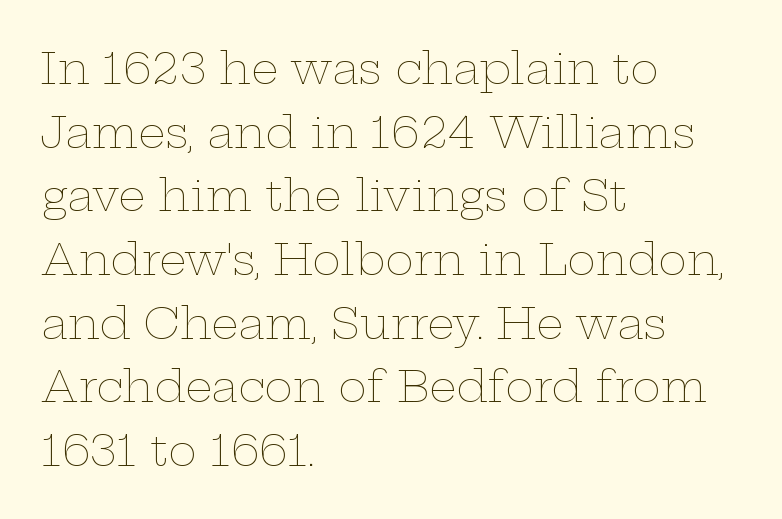
The image shows 43 px thin, wide type, upright; set left-aligned, normal line spacing (1.48x), normal letter spacing, not underlined; low stroke contrast and a medium x-height.
